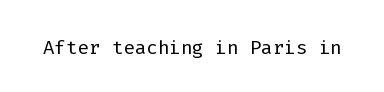
The image shows 27 px text type, upright; set normal letter spacing, not underlined.
